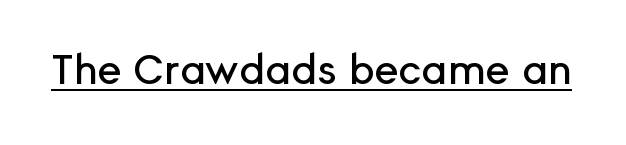
Q: Is the text italic (slanted)? A: No, it is upright.
Q: Is the typeface a serif or a sans-serif typeface? A: Sans-serif.
Q: Is the text underlined? A: Yes.
Q: Is the spacing between letters normal or unusually wide? A: Normal.
Q: Width (condensed, normal, or wide)? A: Normal.
Q: Stroke contrast? A: Low.
Q: x-height? A: Medium.
Q: Monospaced? A: No.
